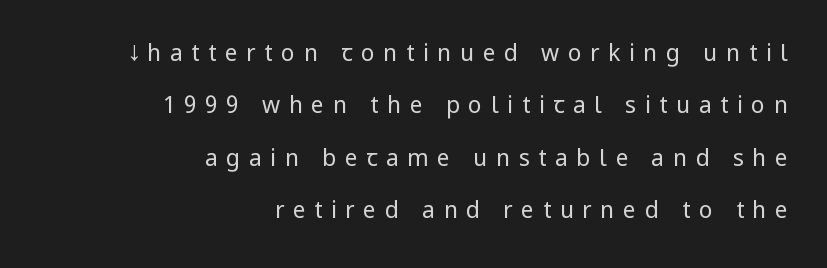
The image shows 23 px text type, upright; set right-aligned, loose line spacing (2.28x), unusually wide letter spacing (+0.37 em), not underlined.
